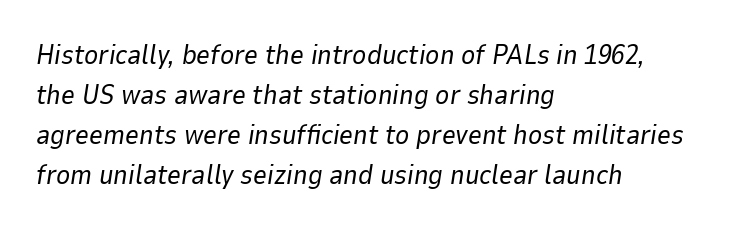
The image shows 27 px text type, italic (leaning right); set left-aligned, normal line spacing (1.48x), normal letter spacing, not underlined.
